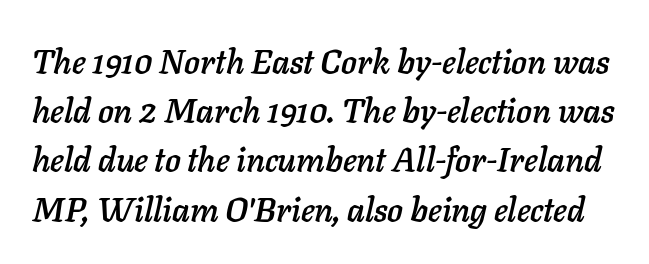
Quick note: italic. The passage shown stacks its lines at a standard gap. The strip under each line holds only bare page. Spacing verdict: proportional, widths tailored to each character. Words appear dense and cohesive because spacing is normal.
